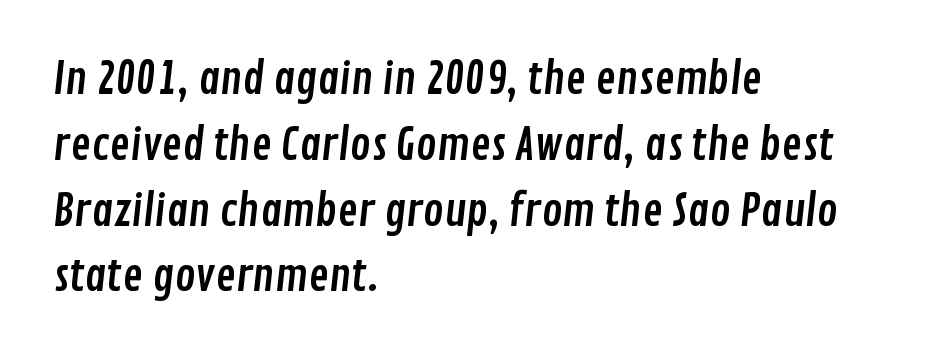
Does the copy run flush right? No — it runs flush left. Unmarked baselines from the first word to the last. The rendering uses a moderate line-height, typical for paragraphs. Varying glyph widths throughout — classic text-font behaviour. Default kerning and tracking; the words read as compact shapes.
